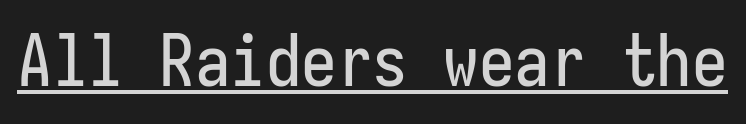
This rendering employs a face without finishing strokes, i.e., a sans-serif. Characters remain perfectly vertical along every line. The face used here is monospaced, like something from a code editor. Glance below the letters and you will spot a drawn line. Spacing between characters is what you'd get straight out of the box.
